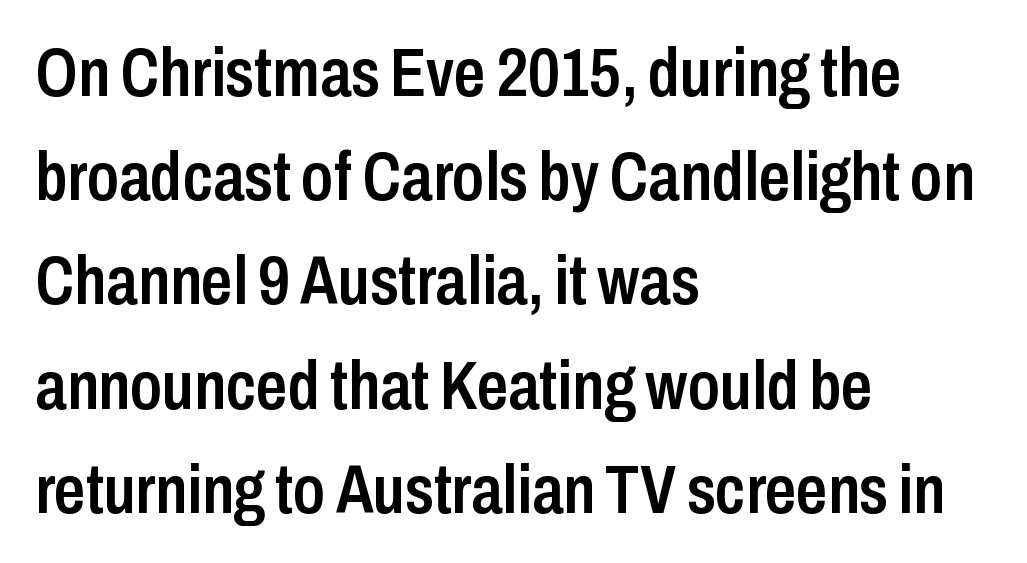
{"serif": "no", "italic": "no", "bold": "semi", "weight": "semibold", "width": "condensed", "stroke_contrast": "low", "x_height": "medium", "monospaced": "no", "underline": "no", "align": "left", "line_spacing": "normal", "line_spacing_ratio": 1.51, "letter_spacing": "normal", "letter_spacing_em": 0.0, "glyph_px": 69}
